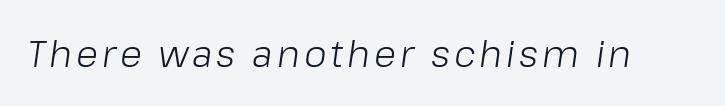
Q: Is the text bold? A: No.
Q: Is the text italic (slanted)? A: Yes, it leans right by about 8 degrees.
Q: Is the text underlined? A: No.
Q: Width (condensed, normal, or wide)? A: Normal.
Q: Stroke contrast? A: Low.
Q: x-height? A: Medium.
Q: Monospaced? A: No.
